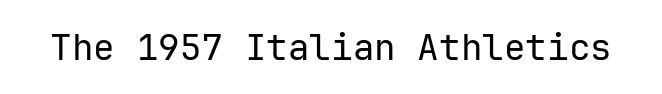
{"serif": "no", "italic": "no", "bold": "no", "weight": "regular", "width": "normal", "stroke_contrast": "low", "x_height": "medium", "underline": "no", "letter_spacing": "normal", "letter_spacing_em": 0.0, "glyph_px": 36}
